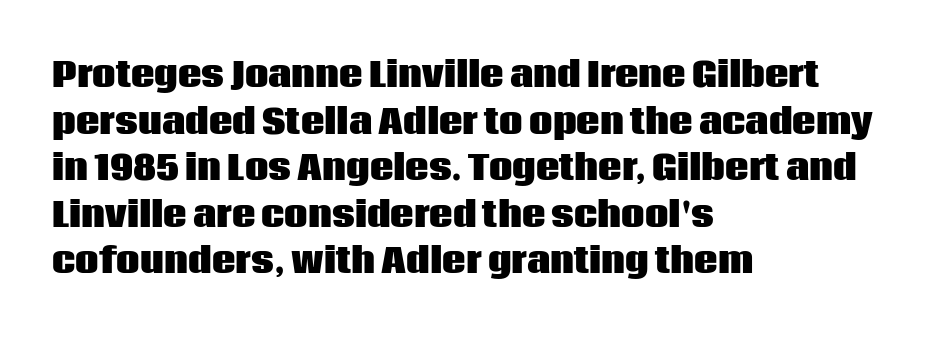
{"serif": "no", "italic": "no", "bold": "yes", "weight": "heavy", "width": "normal", "stroke_contrast": "low", "x_height": "large", "monospaced": "no", "underline": "no", "align": "left", "line_spacing": "normal", "line_spacing_ratio": 1.41, "letter_spacing": "normal", "letter_spacing_em": 0.0, "glyph_px": 33}
